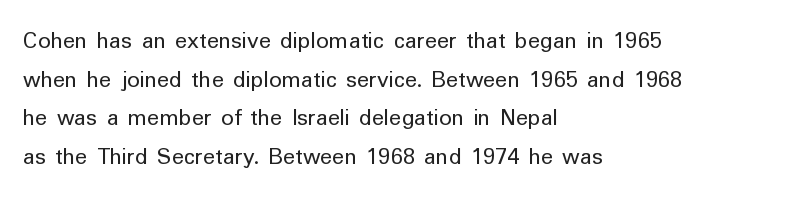
Notice how descenders clear the ascenders below comfortably — that's standard leading. Posture: vertical. Letter spacing: default. This rendering uses left alignment, leaving the right contour irregular.
